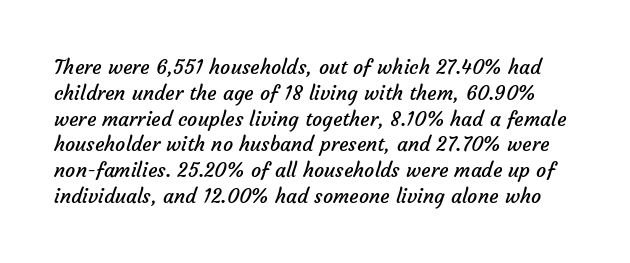
The gaps between neighbouring characters are ordinary and unremarkable. The words here are not underlined. Bold? No — there's no thickening of the strokes. Each new line begins a customary step beneath the previous one.
